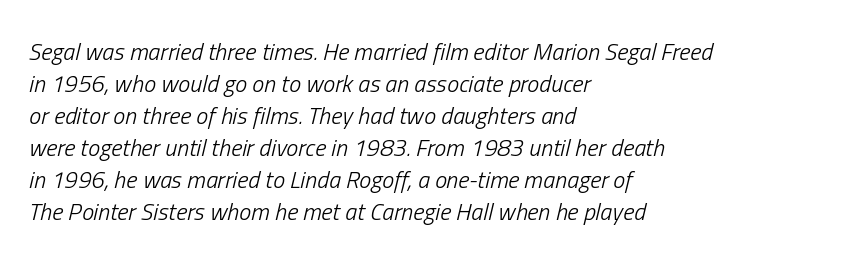
Q: Is the text bold? A: No.
Q: Is the text italic (slanted)? A: Yes, it leans right by about 13 degrees.
Q: Is the text underlined? A: No.
Q: How is the paragraph aligned? A: Left-aligned.
Q: Is the spacing between letters normal or unusually wide? A: Normal.
Q: Is the spacing between lines tight, normal or loose? A: Normal.
